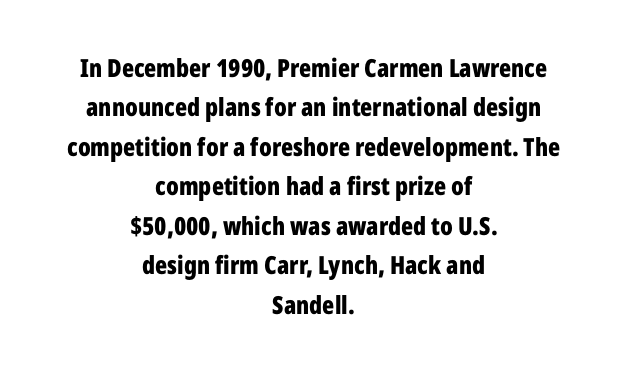
{"italic": "no", "bold": "yes", "underline": "no", "align": "center", "line_spacing": "normal", "line_spacing_ratio": 1.58, "letter_spacing": "normal", "letter_spacing_em": 0.0, "glyph_px": 25}
